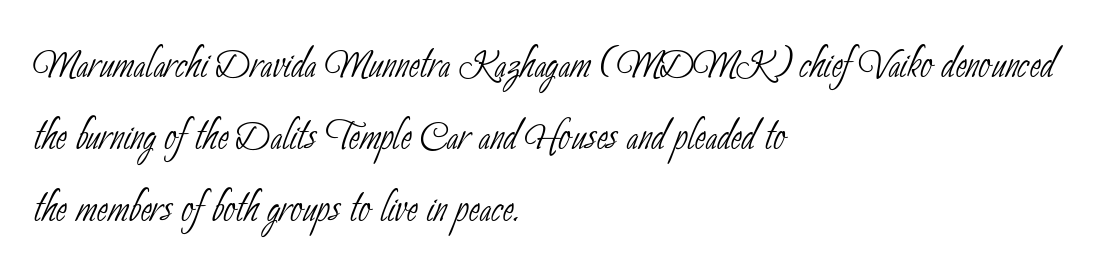
This rendering uses left alignment, leaving the right contour irregular. Letter spacing: default. On a weight scale, this lands at 450 or below. Summary of vertical rhythm: regular, with standard interline spacing. The rendering uses natural spacing where letterforms have individual widths.
